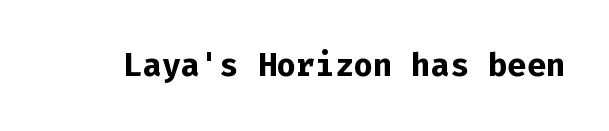
Does the type have serifs? No, each stem ends abruptly. No word sits above an underline. Strong, thick strokes mark this as bold type. When letters stand straight like this, we call the style roman or upright. Tracking here is standard; glyphs follow each other at the usual distance. Do the characters align in a grid? Yes, the font is monospaced.
